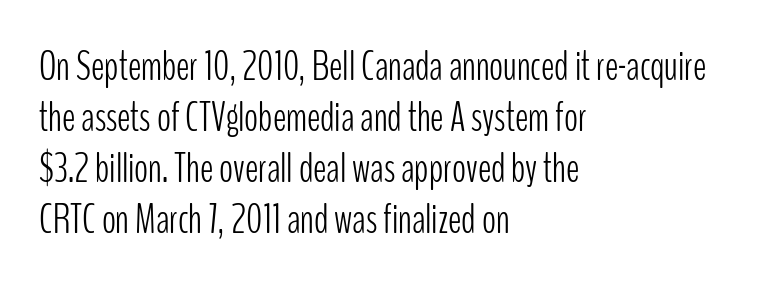
{"serif": "no", "italic": "no", "bold": "no", "weight": "light", "width": "condensed", "stroke_contrast": "low", "x_height": "medium", "monospaced": "no", "underline": "no", "align": "left", "line_spacing_ratio": 1.24, "letter_spacing": "normal", "letter_spacing_em": 0.0, "glyph_px": 41}
